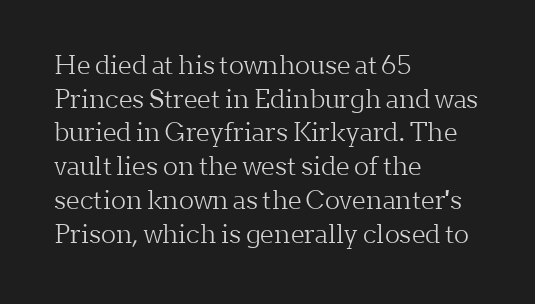
Honestly, there is no underline to notice here at all. When letters stand straight like this, we call the style roman or upright. The passage shown stacks its lines at a standard gap. Horizontal alignment here is leftward, the default for most running prose. Ink coverage per letter is moderate at most.
